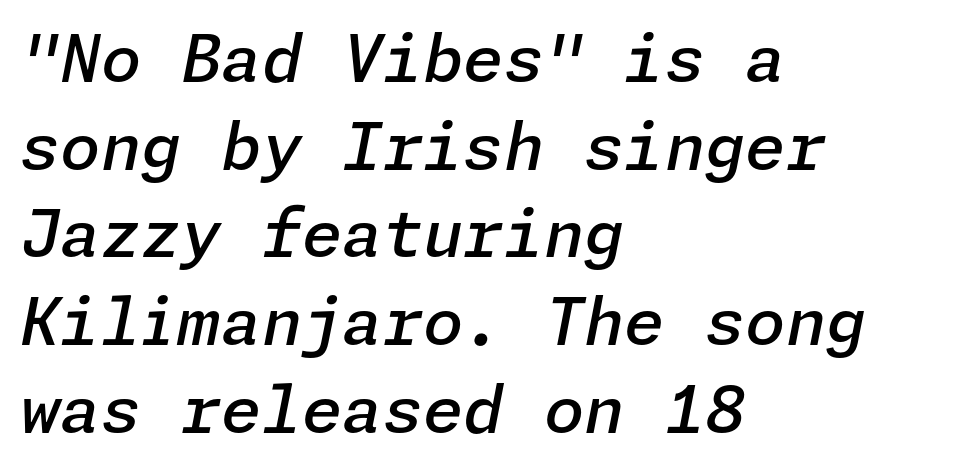
The rendering keeps characters at their native spacing. Slanted lettering throughout. On the weight axis this lands at semibold, roughly 600. The string is rendered with underlining switched off. Does the leading feel generous? No, just average.
